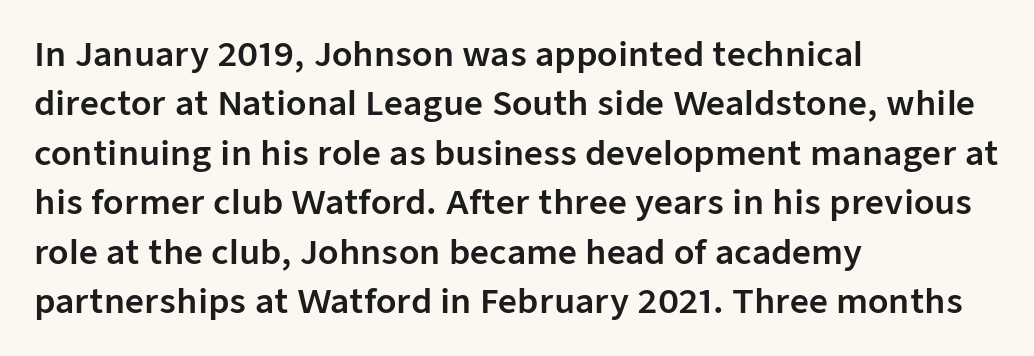
Q: Is the text italic (slanted)? A: No, it is upright.
Q: Is the typeface a serif or a sans-serif typeface? A: Sans-serif.
Q: Is the text underlined? A: No.
Q: How is the paragraph aligned? A: Left-aligned.
Q: Is the spacing between letters normal or unusually wide? A: Normal.
Q: Is the spacing between lines tight, normal or loose? A: Normal.
Q: Width (condensed, normal, or wide)? A: Normal.
Q: Stroke contrast? A: Low.
Q: x-height? A: Medium.
Q: Monospaced? A: No.
